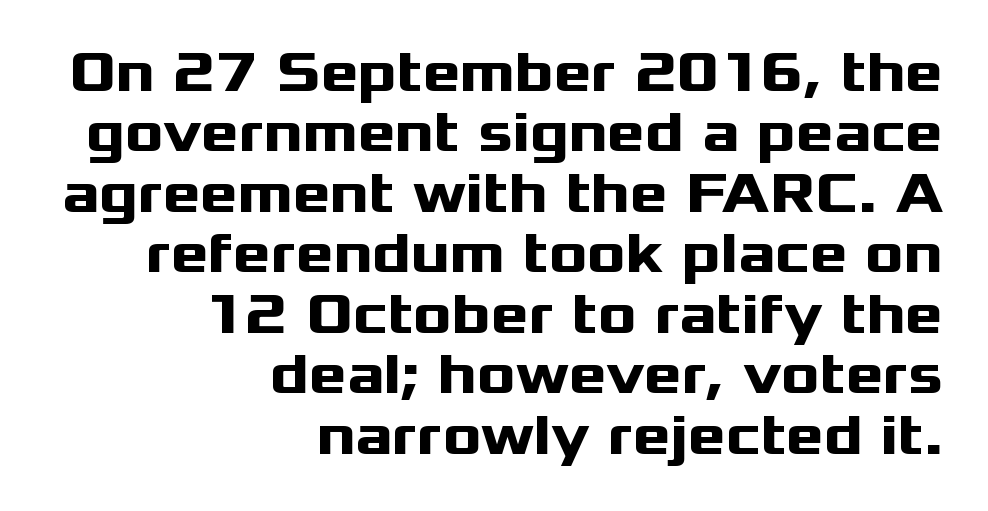
The image shows 57 px heavy, wide sans-serif type, upright; set right-aligned, tight line spacing (1.06x), normal letter spacing, not underlined; medium stroke contrast and a medium x-height.
